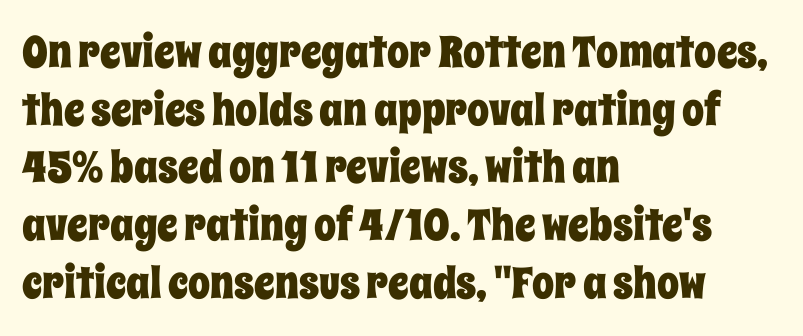
The image shows 44 px condensed type, upright; set left-aligned, normal line spacing (1.31x), normal letter spacing, not underlined; low stroke contrast and a large x-height.
